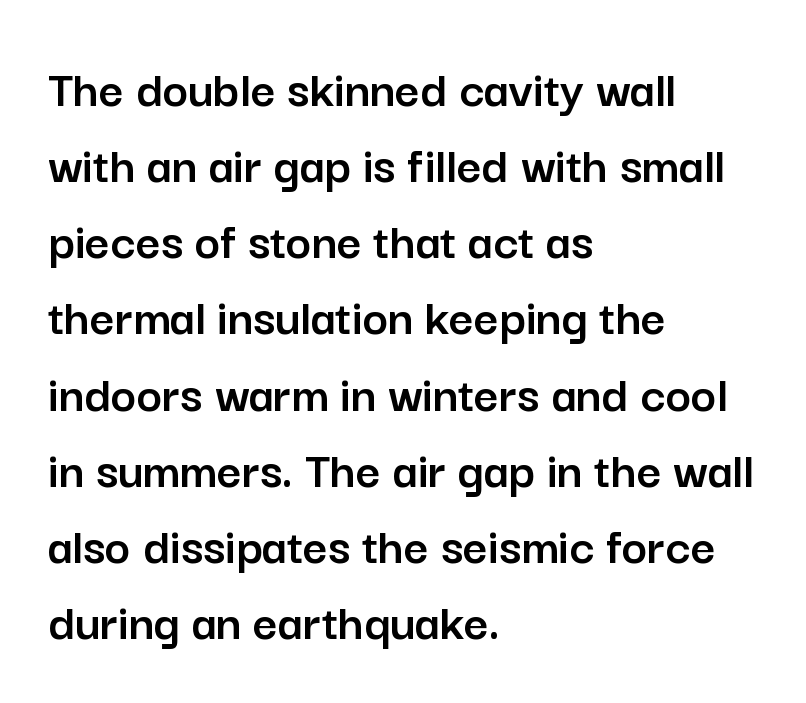
Q: Is the text italic (slanted)? A: No, it is upright.
Q: Is the typeface a serif or a sans-serif typeface? A: Sans-serif.
Q: Is the text underlined? A: No.
Q: How is the paragraph aligned? A: Left-aligned.
Q: Is the spacing between letters normal or unusually wide? A: Normal.
Q: Is the spacing between lines tight, normal or loose? A: Normal.
Q: Width (condensed, normal, or wide)? A: Normal.
Q: Stroke contrast? A: Low.
Q: x-height? A: Medium.
Q: Monospaced? A: No.
